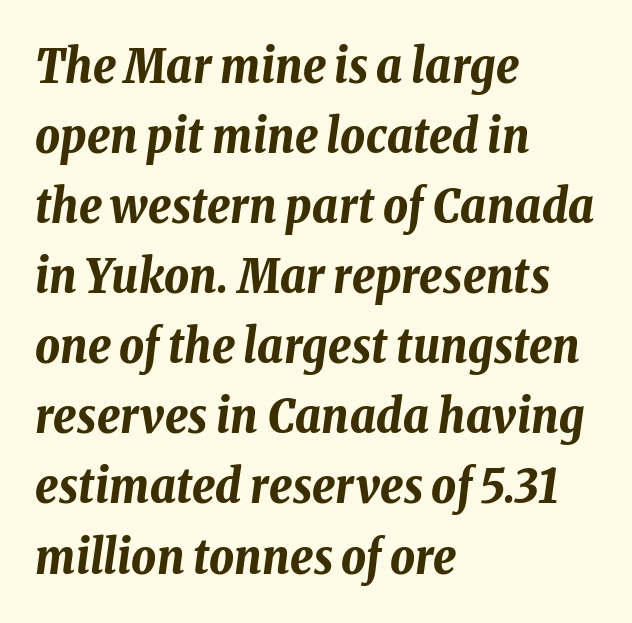
Q: Is the text bold? A: Yes.
Q: Is the text italic (slanted)? A: Yes, it leans right by about 8 degrees.
Q: Is the text underlined? A: No.
Q: How is the paragraph aligned? A: Left-aligned.
Q: Is the spacing between letters normal or unusually wide? A: Normal.
Q: Is the spacing between lines tight, normal or loose? A: Normal.
Q: Width (condensed, normal, or wide)? A: Condensed.
Q: Stroke contrast? A: Low.
Q: x-height? A: Medium.
Q: Monospaced? A: No.
